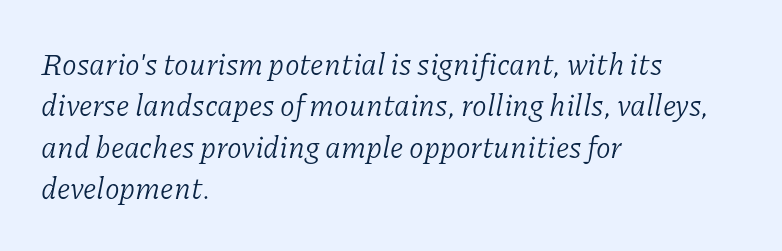
The image shows 30 px light serif type, italic (leaning right); set left-aligned, normal line spacing (1.38x), normal letter spacing, not underlined; low stroke contrast and a medium x-height.
